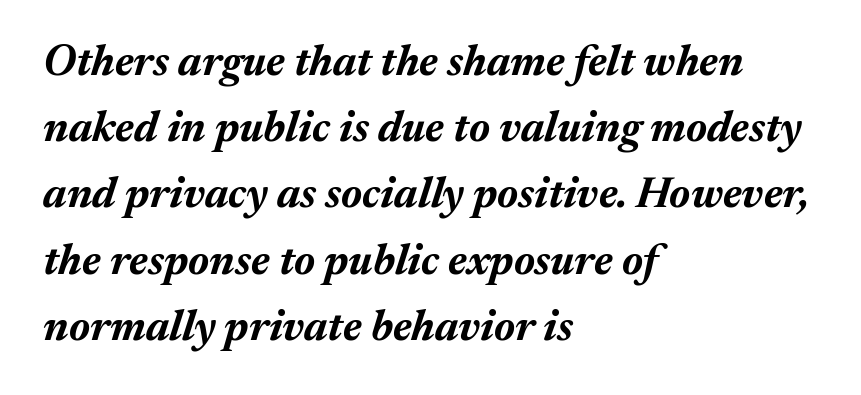
The image shows 43 px bold type, italic (leaning right); set left-aligned, normal line spacing (1.54x), normal letter spacing, not underlined; medium stroke contrast and a medium x-height.
